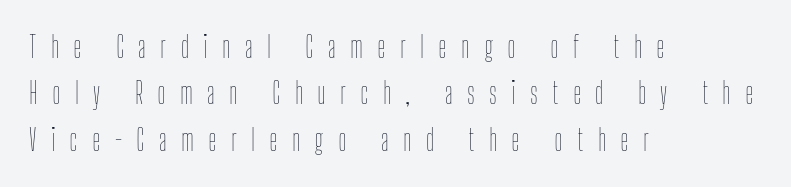
The image shows 29 px thin, condensed type, upright; set left-aligned, normal line spacing (1.6x), unusually wide letter spacing (+0.49 em), not underlined; low stroke contrast and a medium x-height.
